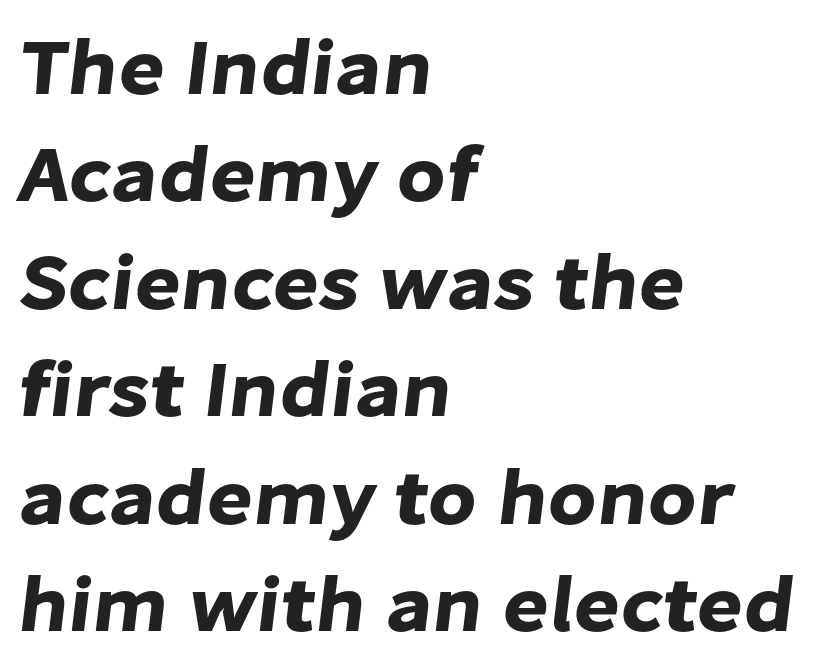
The image shows 79 px sans-serif type; set left-aligned, normal line spacing (1.36x), normal letter spacing, not underlined; low stroke contrast and a medium x-height.
